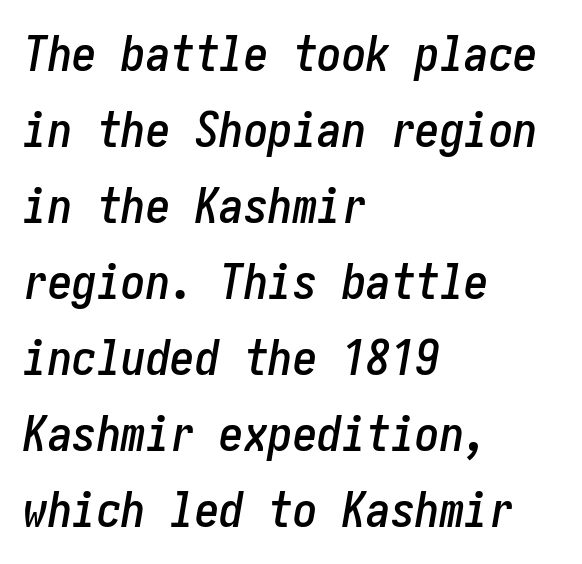
Any mark beneath the type? The region is blank. Leading: standard. In terms of letterspacing, this is plain default setting. The compositor pushed each line to the left boundary. A typesetter would mark this as italic.
